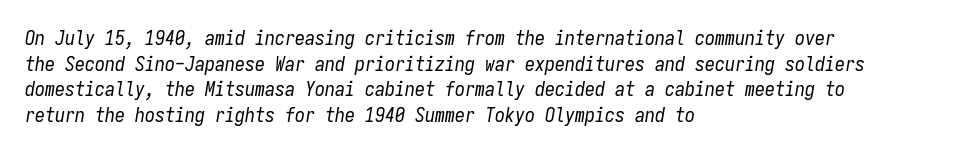
The image shows 20 px text type, italic (leaning right); set left-aligned, normal line spacing (1.28x), normal letter spacing, not underlined.
